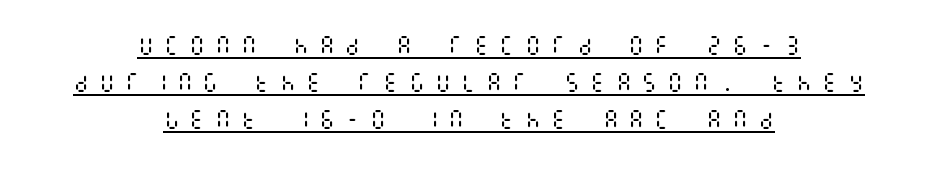
{"italic": "no", "bold": "no", "underline": "yes", "align": "center", "line_spacing_ratio": 1.76, "letter_spacing": "wide", "letter_spacing_em": 0.43, "glyph_px": 21}
